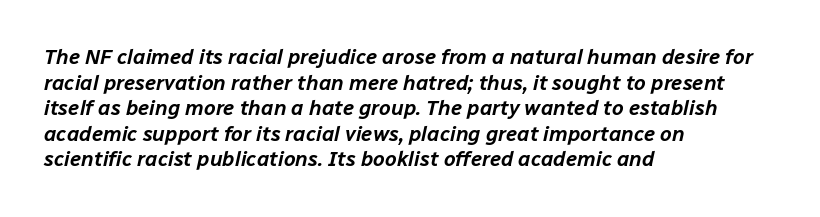
The image shows 21 px text type, italic (leaning right); set left-aligned, line spacing 1.22x, normal letter spacing, not underlined.
